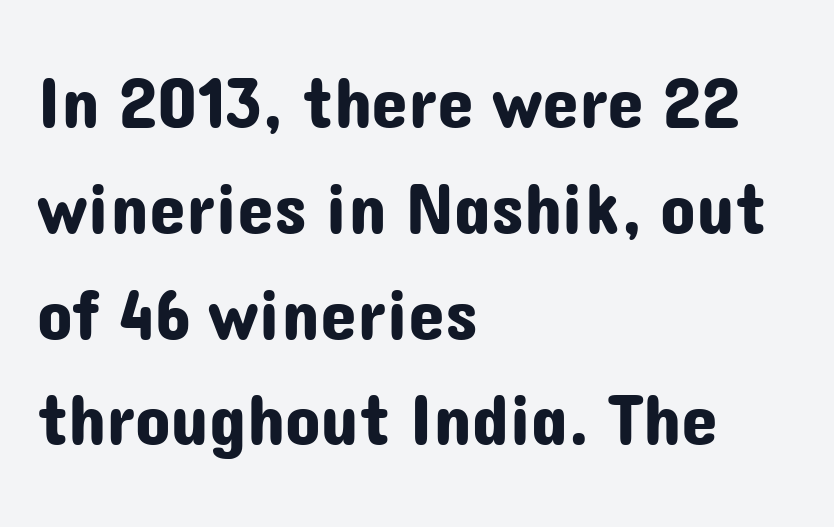
The image shows 74 px sans-serif type, upright; set left-aligned, normal line spacing (1.43x), normal letter spacing, not underlined; low stroke contrast and a medium x-height.
